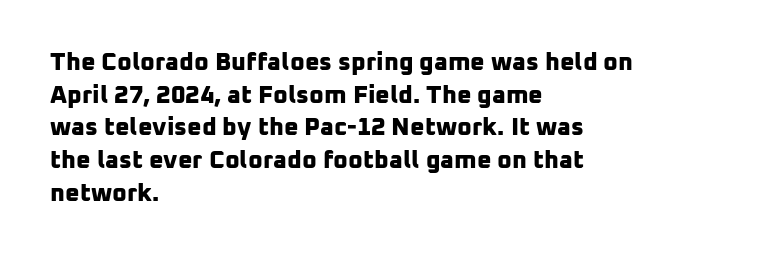
Letter spacing: default. The font is running at its bold setting. The rows are spaced the way most documents space them. Only glyphs here, with clear space below each row.
